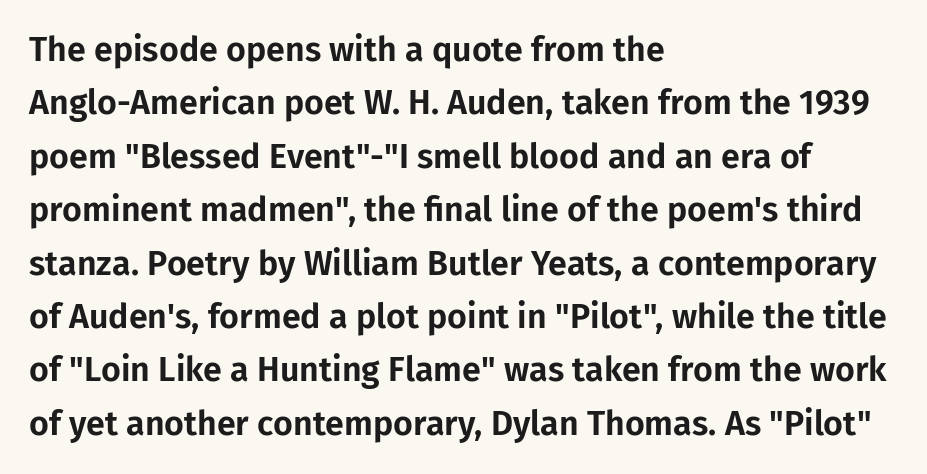
Q: Is the text italic (slanted)? A: No, it is upright.
Q: Is the typeface a serif or a sans-serif typeface? A: Sans-serif.
Q: Is the text underlined? A: No.
Q: How is the paragraph aligned? A: Left-aligned.
Q: Is the spacing between letters normal or unusually wide? A: Normal.
Q: Is the spacing between lines tight, normal or loose? A: Normal.
Q: Width (condensed, normal, or wide)? A: Normal.
Q: Stroke contrast? A: Low.
Q: x-height? A: Medium.
Q: Monospaced? A: No.
